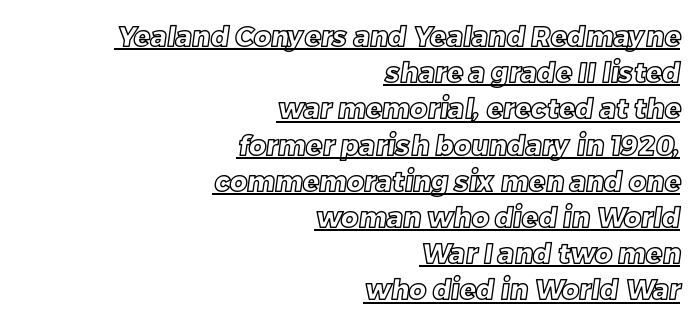
Q: Is the text underlined? A: Yes.
Q: How is the paragraph aligned? A: Right-aligned.
Q: Is the spacing between letters normal or unusually wide? A: Normal.
Q: Is the spacing between lines tight, normal or loose? A: Normal.
